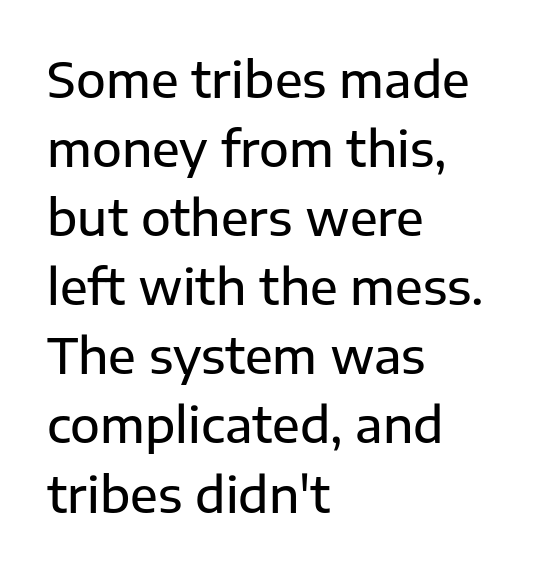
The paragraph shown leans on its left margin. Beneath every word, the page is bare. This is the regular roman posture of the typeface. Students, observe: this is what conventionally led text looks like. A typesetter would call this zero additional tracking.
